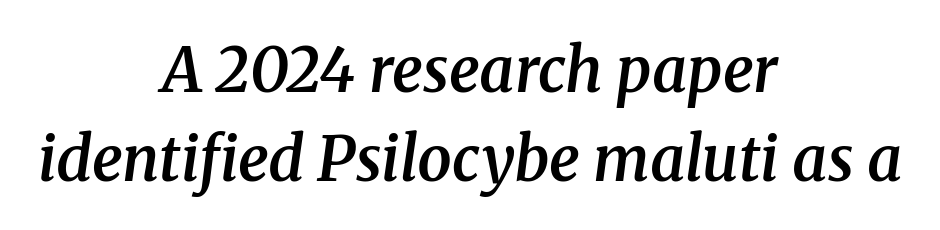
Q: Is the text bold? A: Semi-bold.
Q: Is the text italic (slanted)? A: Yes, it leans right by about 8 degrees.
Q: Is the typeface a serif or a sans-serif typeface? A: Serif.
Q: Is the text underlined? A: No.
Q: How is the paragraph aligned? A: Centered.
Q: Is the spacing between letters normal or unusually wide? A: Normal.
Q: Is the spacing between lines tight, normal or loose? A: Normal.
Q: Width (condensed, normal, or wide)? A: Normal.
Q: Stroke contrast? A: Medium.
Q: x-height? A: Medium.
Q: Monospaced? A: No.
